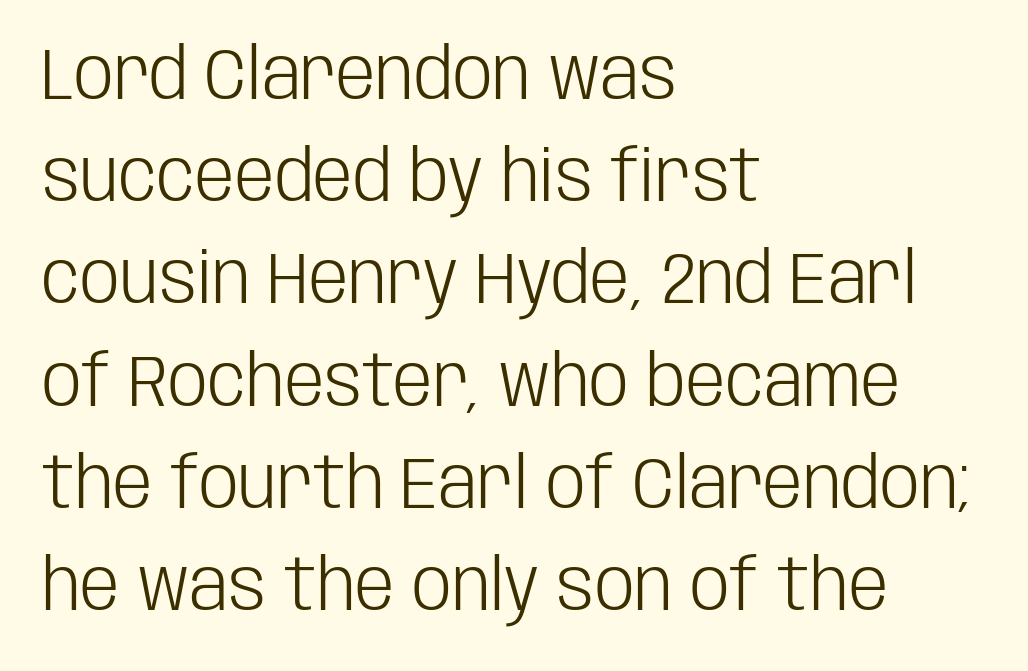
The image shows 71 px light, condensed sans-serif type, upright; set left-aligned, normal line spacing (1.44x), normal letter spacing, not underlined; low stroke contrast and a large x-height.
